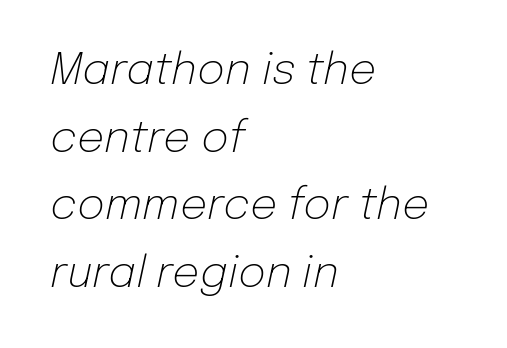
Observe the ordinary spacing: letters are neighbours, not strangers. Tall strokes in this sample are angled rather than plumb. Nobody drew a line under any word here. Left-aligned paragraph, ragged on the right. Baseline-to-baseline distance is the conventional proportion of letter height. The face used here is proportionally spaced, like ordinary book or web type.
